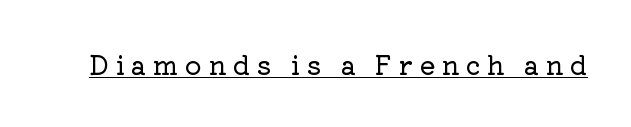
Q: Is the text italic (slanted)? A: No, it is upright.
Q: Is the text underlined? A: Yes.
Q: Is the spacing between letters normal or unusually wide? A: Unusually wide.
